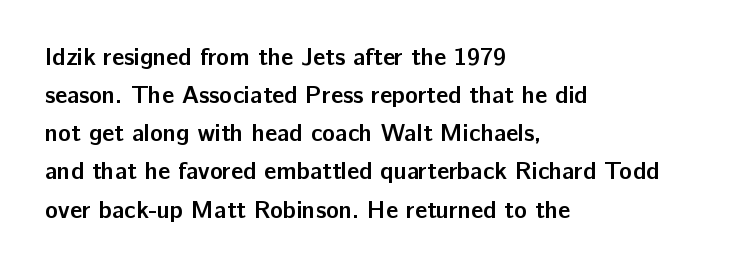
The image shows 24 px bold type, upright; set left-aligned, normal line spacing (1.59x), normal letter spacing, not underlined.
